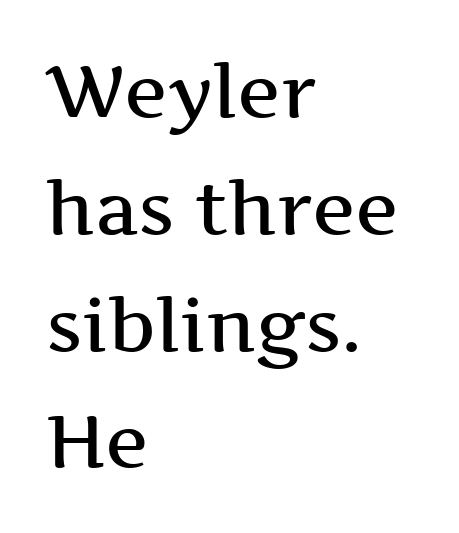
Line beginnings align vertically; line endings do not. Quick note: interline space is typical. Check where the strokes stop: tiny serifs finish them off. Character widths vary here, with narrow letters taking less room than wide ones. Does extra space separate the letters? No, they use regular spacing.
